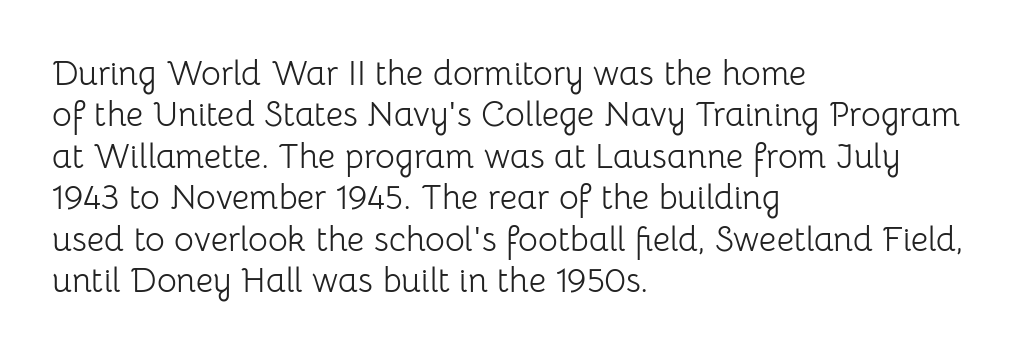
Q: Is the text bold? A: No.
Q: Is the text italic (slanted)? A: No, it is upright.
Q: Is the typeface a serif or a sans-serif typeface? A: Sans-serif.
Q: Is the text underlined? A: No.
Q: How is the paragraph aligned? A: Left-aligned.
Q: Is the spacing between letters normal or unusually wide? A: Normal.
Q: Width (condensed, normal, or wide)? A: Normal.
Q: Stroke contrast? A: Low.
Q: x-height? A: Medium.
Q: Monospaced? A: No.
